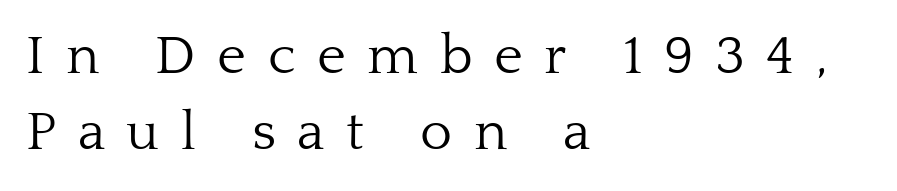
{"serif": "yes", "italic": "no", "bold": "no", "weight": "light", "width": "normal", "stroke_contrast": "low", "x_height": "medium", "monospaced": "no", "underline": "no", "align": "left", "line_spacing": "normal", "line_spacing_ratio": 1.39, "letter_spacing": "wide", "letter_spacing_em": 0.39, "glyph_px": 55}
